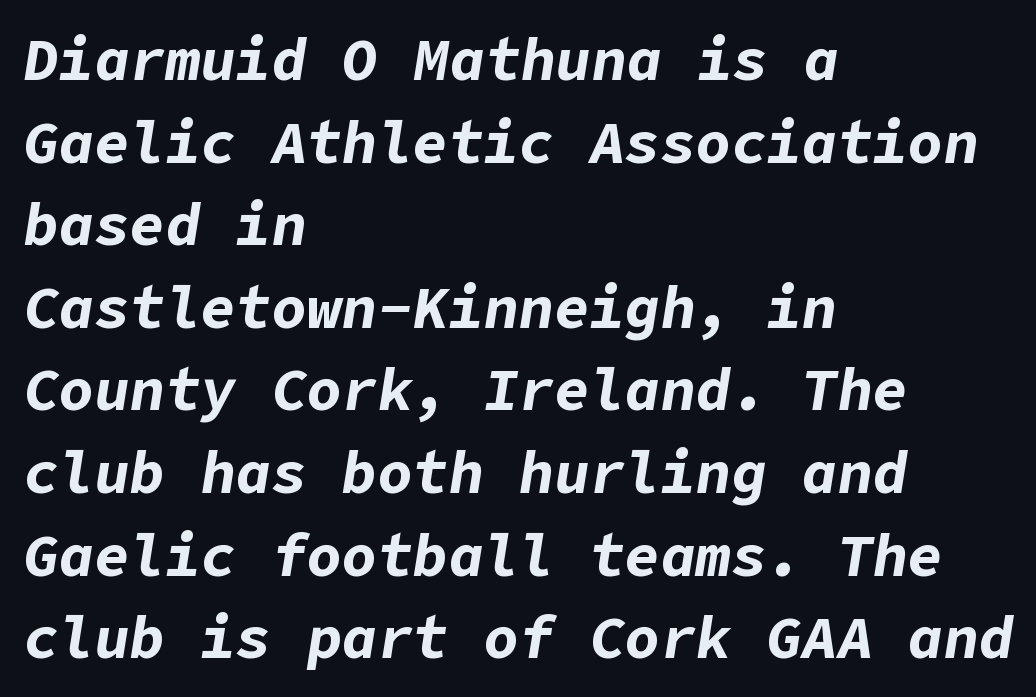
Teacher's note: observe the even left margin — that is flush-left alignment. The face used here has a pronounced slope to its letters. Descenders hang freely into open space. The rows are spaced the way most documents space them. What stands out about the letter spacing? Nothing — it is the standard amount. Summary of weight: heavy, a full bold.
